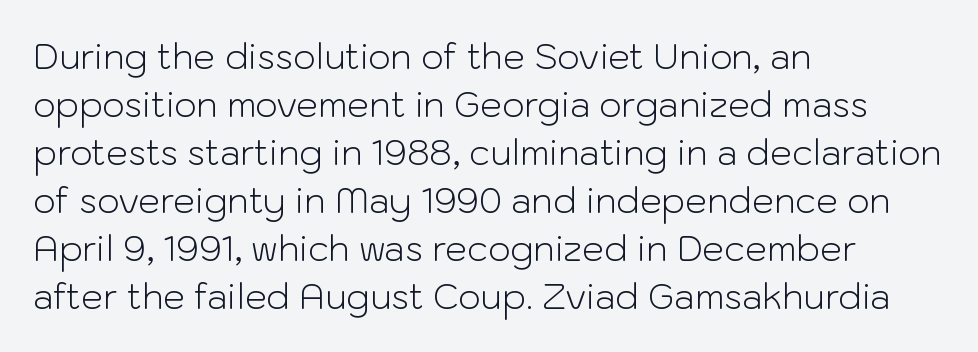
The letterforms sit shoulder to shoulder at normal distance. Notice how the stems are strictly vertical — no italics here. Decoration check: the copy has no underline. You could not count columns in this text — the font is proportionally spaced. Check where the strokes stop: nothing finishes them off — pure sans.
